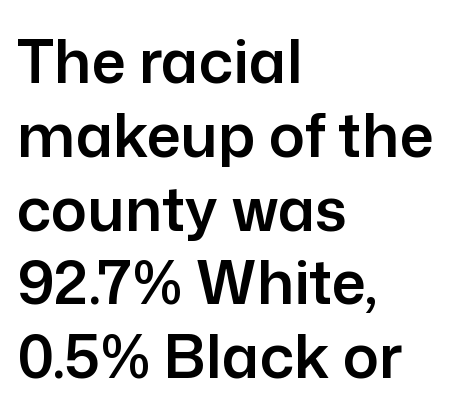
Q: Is the text italic (slanted)? A: No, it is upright.
Q: Is the typeface a serif or a sans-serif typeface? A: Sans-serif.
Q: Is the text underlined? A: No.
Q: How is the paragraph aligned? A: Left-aligned.
Q: Is the spacing between letters normal or unusually wide? A: Normal.
Q: Width (condensed, normal, or wide)? A: Normal.
Q: Stroke contrast? A: Low.
Q: x-height? A: Medium.
Q: Monospaced? A: No.
